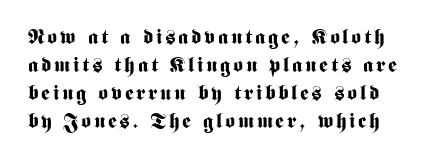
{"italic": "no", "bold": "yes", "underline": "no", "line_spacing": "normal", "line_spacing_ratio": 1.33, "glyph_px": 21}
